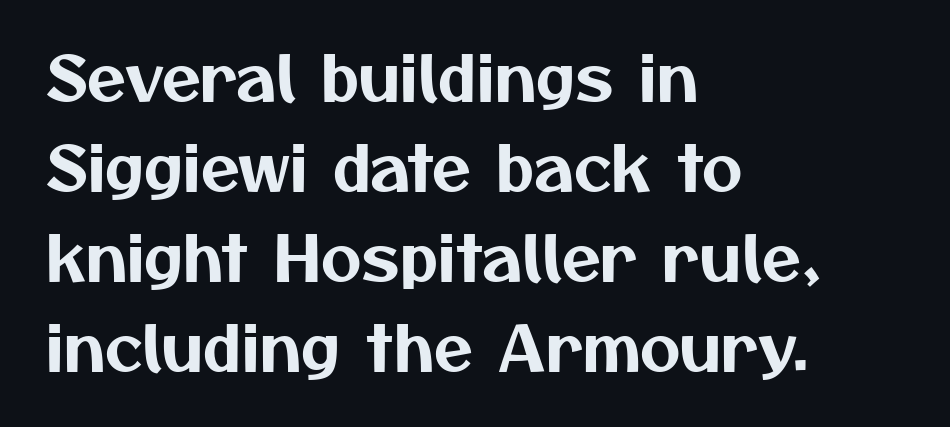
The image shows 63 px sans-serif type; set left-aligned, normal line spacing (1.43x), normal letter spacing, not underlined; medium stroke contrast and a medium x-height.
